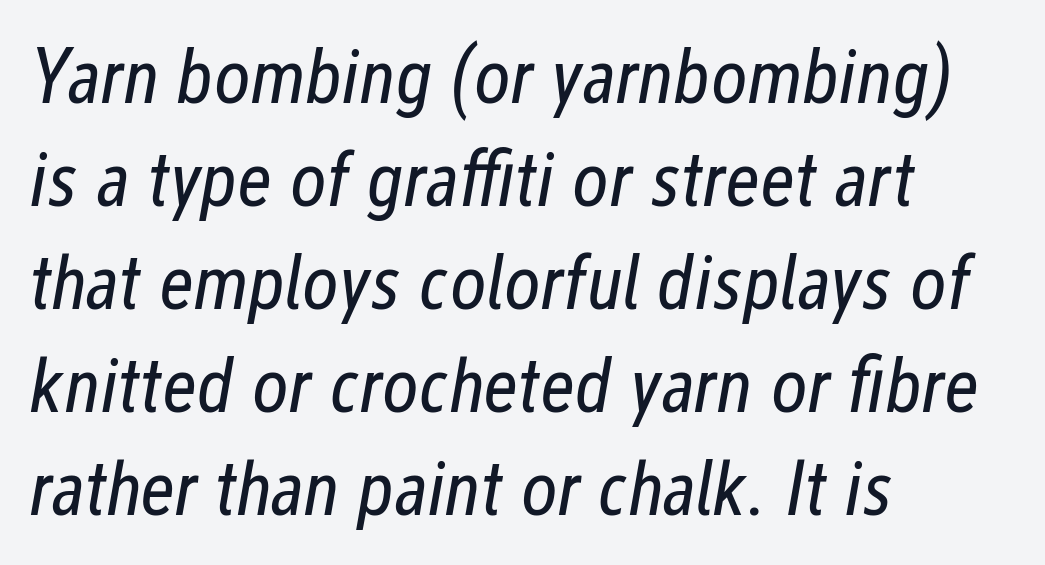
Q: Is the text bold? A: No.
Q: Is the text italic (slanted)? A: Yes, it leans right by about 12 degrees.
Q: Is the text underlined? A: No.
Q: How is the paragraph aligned? A: Left-aligned.
Q: Is the spacing between letters normal or unusually wide? A: Normal.
Q: Is the spacing between lines tight, normal or loose? A: Normal.
Q: Width (condensed, normal, or wide)? A: Condensed.
Q: Stroke contrast? A: Low.
Q: x-height? A: Medium.
Q: Monospaced? A: No.
